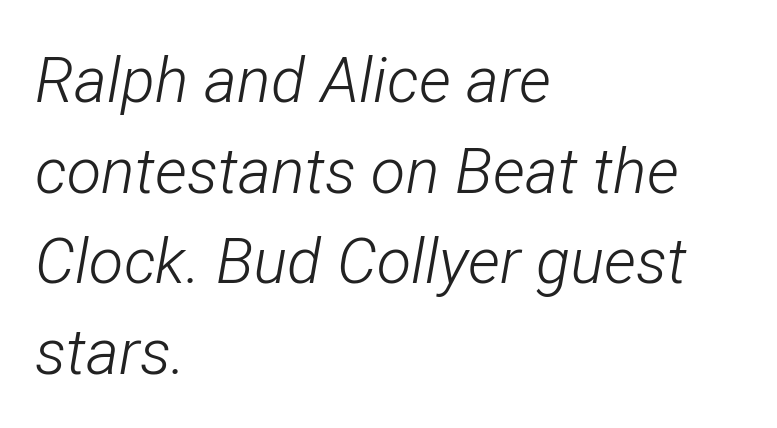
{"italic": "yes", "lean": "right", "slant_degrees": 12, "bold": "no", "weight": "light", "width": "condensed", "stroke_contrast": "low", "x_height": "medium", "monospaced": "no", "underline": "no", "align": "left", "line_spacing": "normal", "line_spacing_ratio": 1.44, "letter_spacing": "normal", "letter_spacing_em": 0.0, "glyph_px": 63}
